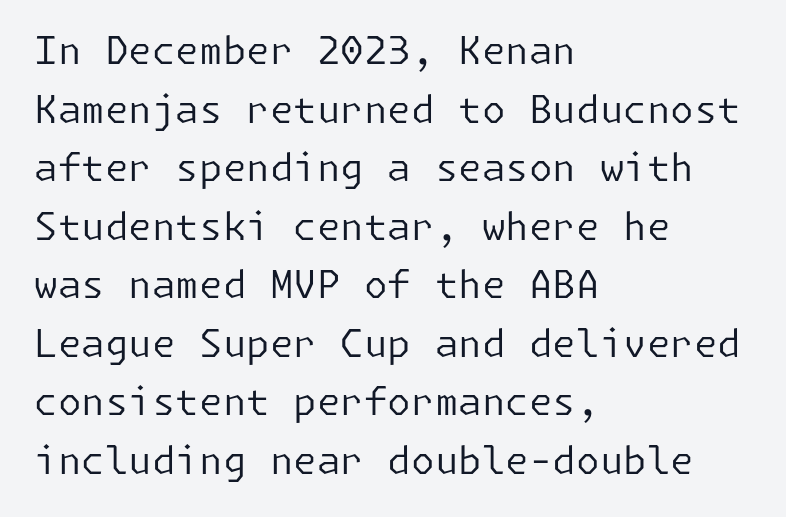
The image shows 38 px regular-weight sans-serif type, upright; set left-aligned, normal line spacing (1.54x), normal letter spacing, not underlined; low stroke contrast and a medium x-height.
